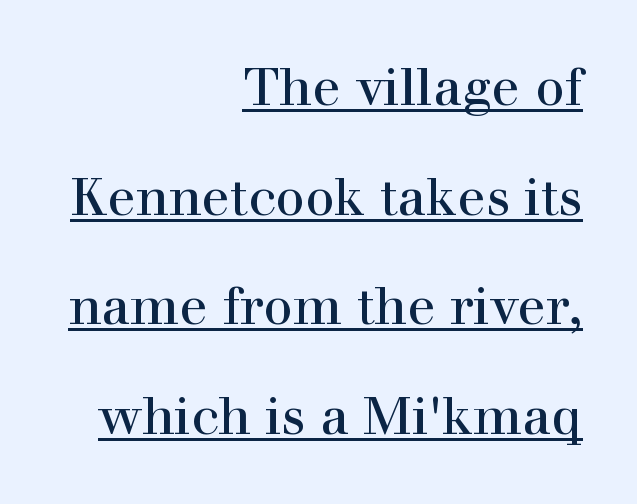
Q: Is the text italic (slanted)? A: No, it is upright.
Q: Is the typeface a serif or a sans-serif typeface? A: Serif.
Q: Is the text underlined? A: Yes.
Q: How is the paragraph aligned? A: Right-aligned.
Q: Is the spacing between letters normal or unusually wide? A: Normal.
Q: Is the spacing between lines tight, normal or loose? A: Loose.
Q: Width (condensed, normal, or wide)? A: Normal.
Q: x-height? A: Medium.
Q: Monospaced? A: No.
